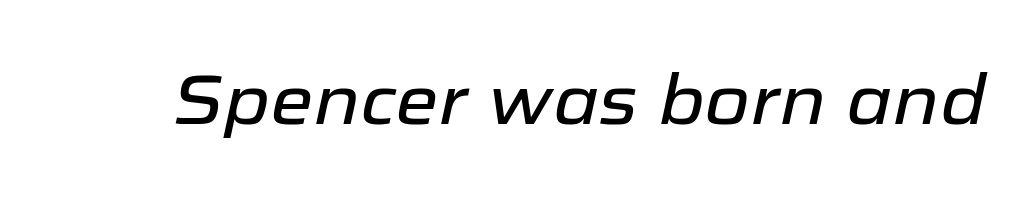
{"italic": "yes", "lean": "right", "slant_degrees": 12, "width": "normal", "stroke_contrast": "low", "x_height": "medium", "monospaced": "no", "underline": "no", "letter_spacing": "normal", "letter_spacing_em": 0.0, "glyph_px": 70}
